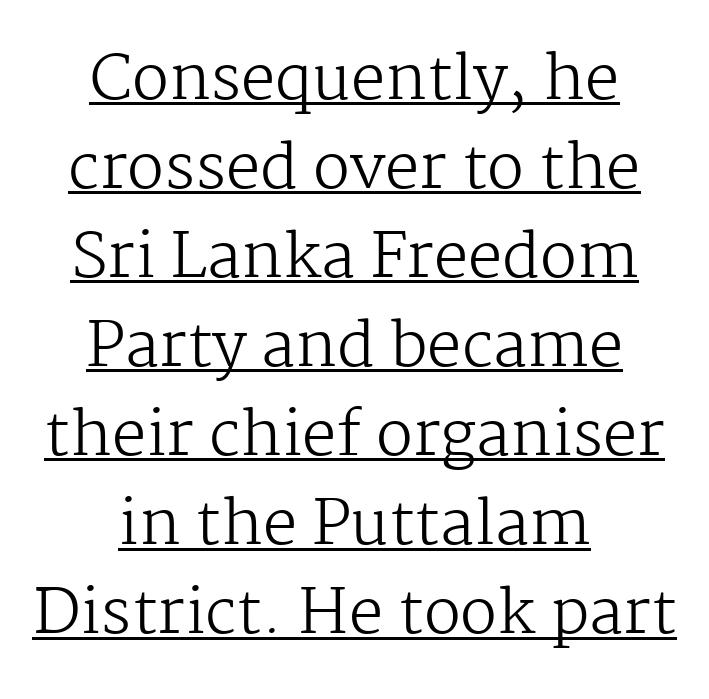
Q: Is the text bold? A: No.
Q: Is the text italic (slanted)? A: No, it is upright.
Q: Is the typeface a serif or a sans-serif typeface? A: Serif.
Q: Is the text underlined? A: Yes.
Q: How is the paragraph aligned? A: Centered.
Q: Is the spacing between letters normal or unusually wide? A: Normal.
Q: Is the spacing between lines tight, normal or loose? A: Normal.
Q: Width (condensed, normal, or wide)? A: Normal.
Q: Stroke contrast? A: Medium.
Q: x-height? A: Medium.
Q: Monospaced? A: No.
